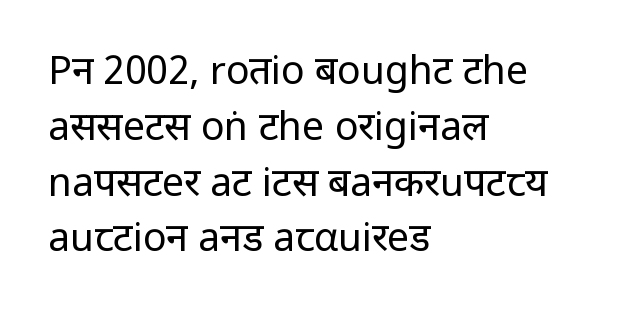
This is the regular roman posture of the typeface. The letters look calm and open, with moderate or lighter stems. Looks like regular typesetting: each glyph gets only the width it needs. Which margin do the lines hug? The left one — the right edge is uneven. Leading matches the norm, producing a regular column. Anything drawn beneath the words? Only blank space.
